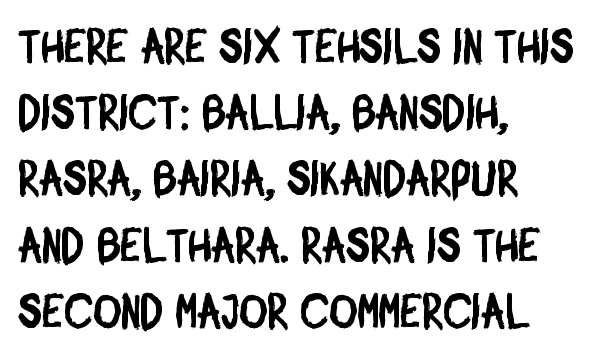
This sample has the flowing, uneven cadence of proportional lettering. The passage is arranged the way most books set body copy — flush left. The block of text has a typical density, with ordinary space between rows. Nope, no serifs anywhere on these letters. What stands out about the letter spacing? Nothing — it is the standard amount. Underline: absent.
